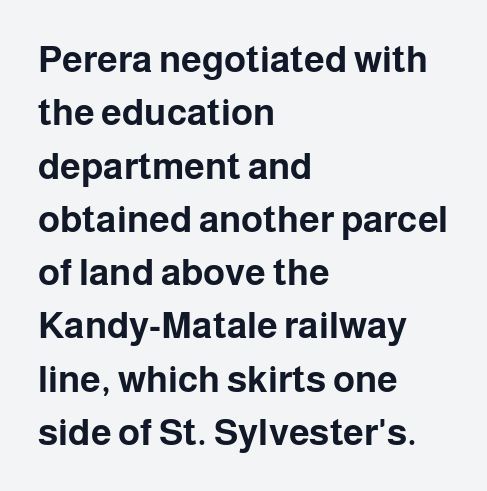
The image shows 37 px bold sans-serif type, upright; set left-aligned, normal line spacing (1.44x), normal letter spacing, not underlined; low stroke contrast and a medium x-height.
